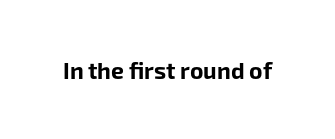
The image shows 23 px bold type, upright; set normal letter spacing, not underlined.
